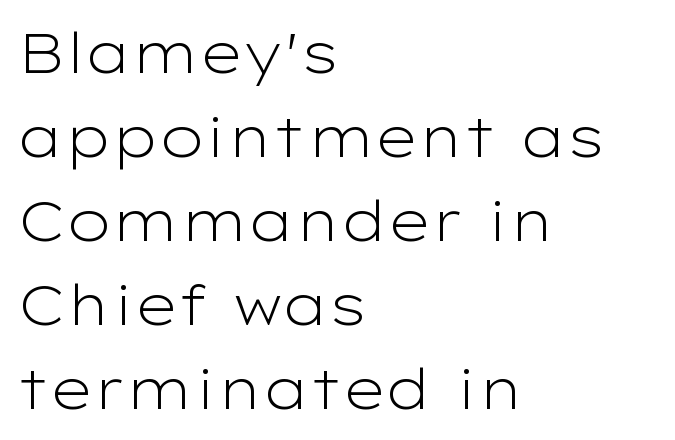
The passage is arranged the way most books set body copy — flush left. Style check: upright. The rendering uses natural spacing where letterforms have individual widths. Stroke thickness stays within the range of a standard reading face or lighter. A bare baseline throughout the passage. Line spacing here is normal.
